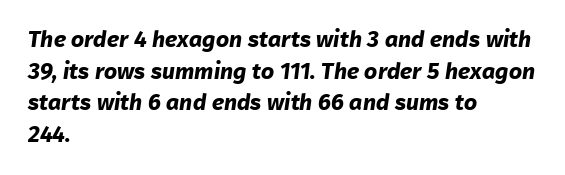
How are the letters spaced? Ordinarily, with no added tracking. Lines of text with bare space underneath. Casual observation: everything's shoved over to the left. Notice how thick the strokes are: this is what a full bold looks like.
